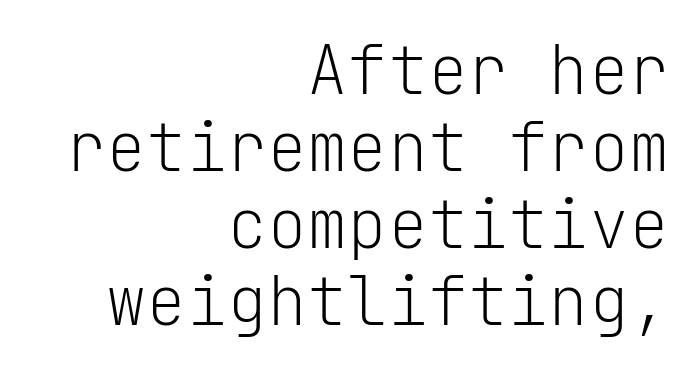
Whoever set this chose condensed vertical rhythm over breathing room. Is there any slant? The stems are plumb. What kind of face is this? One without serifs — a sans. Think of a typewriter: that constant character pitch is what you see here. The lines are quadded right.
